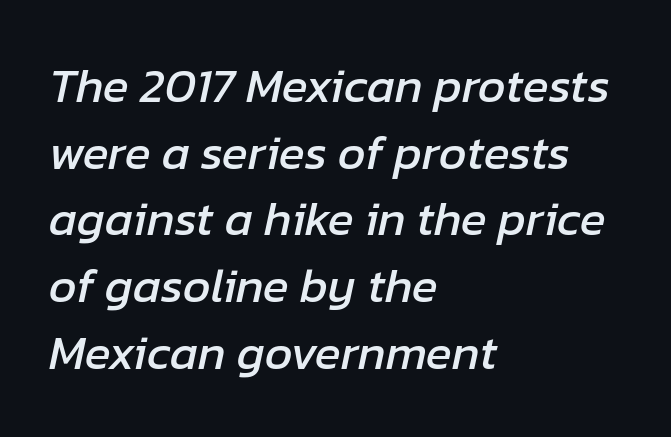
{"italic": "yes", "lean": "right", "slant_degrees": 12, "width": "normal", "stroke_contrast": "low", "x_height": "medium", "monospaced": "no", "underline": "no", "align": "left", "line_spacing": "normal", "line_spacing_ratio": 1.39, "letter_spacing": "normal", "letter_spacing_em": 0.0, "glyph_px": 48}
